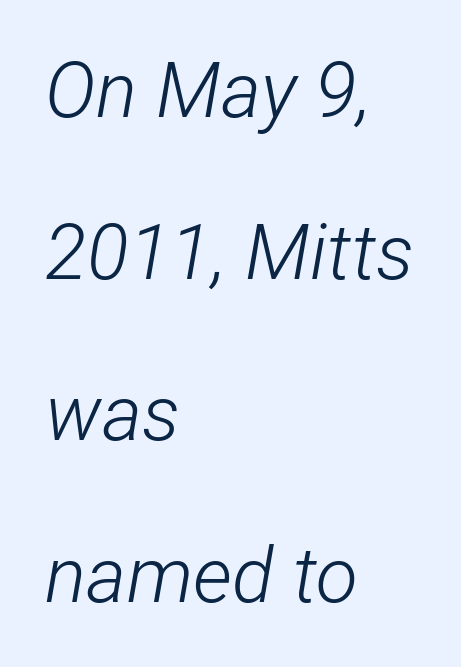
The image shows 77 px light, condensed type, italic (leaning right); set left-aligned, loose line spacing (2.1x), normal letter spacing, not underlined; low stroke contrast and a medium x-height.
